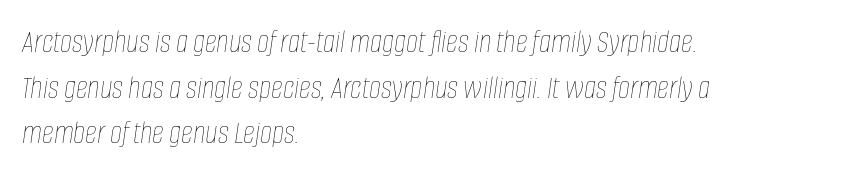
{"italic": "yes", "lean": "right", "slant_degrees": 8, "bold": "no", "weight": "thin", "width": "condensed", "stroke_contrast": "low", "x_height": "large", "monospaced": "no", "underline": "no", "align": "left", "line_spacing": "normal", "line_spacing_ratio": 1.38, "letter_spacing": "normal", "letter_spacing_em": 0.0, "glyph_px": 33}
